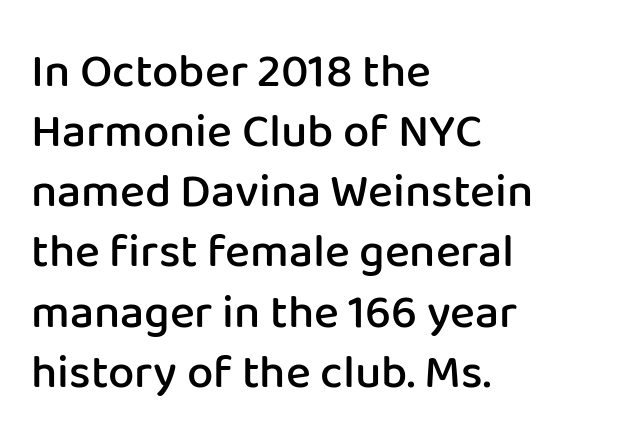
This rendering leaves character spacing at its baseline value. Regarding serifs, this sample does without them. The font is running at a semibold setting, under full bold. Upright lettering throughout. Do the characters align in a grid? No, the font is proportional. Bare-footed words on every line.
